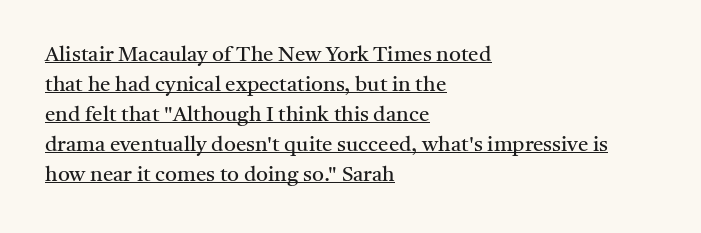
{"italic": "no", "bold": "no", "underline": "yes", "align": "left", "line_spacing": "normal", "line_spacing_ratio": 1.43, "letter_spacing": "normal", "letter_spacing_em": 0.0, "glyph_px": 21}
